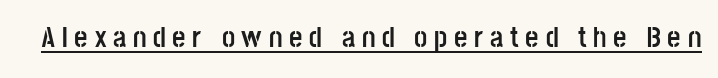
{"serif": "no", "italic": "no", "bold": "yes", "weight": "semibold", "width": "condensed", "stroke_contrast": "low", "x_height": "large", "monospaced": "no", "underline": "yes", "letter_spacing": "wide", "letter_spacing_em": 0.23, "glyph_px": 29}
